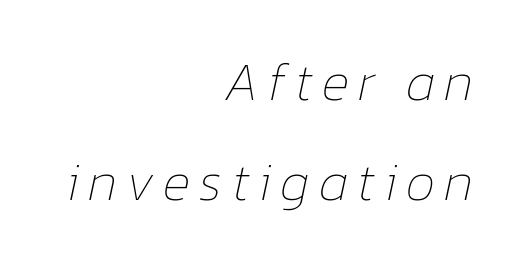
The glyphs are unaccompanied by any horizontal stroke below them. A light-to-regular cut is what we see here. Looking at the ascenders, they clearly lean. Layout note: lines flush right. You could not count columns in this text — the font is proportionally spaced.
